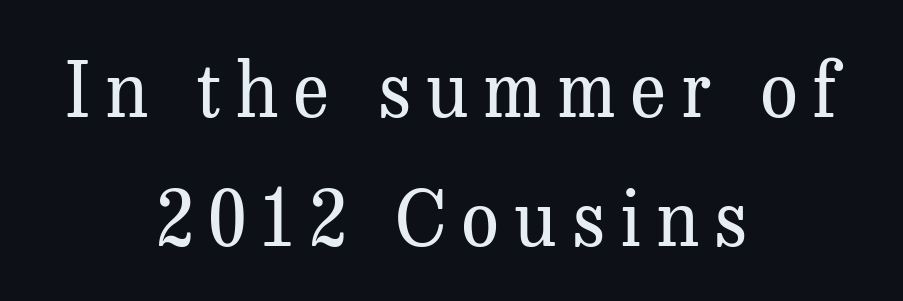
The image shows 75 px regular-weight serif type, upright; set centered, line spacing 1.72x, unusually wide letter spacing (+0.2 em), not underlined; medium stroke contrast and a medium x-height.
